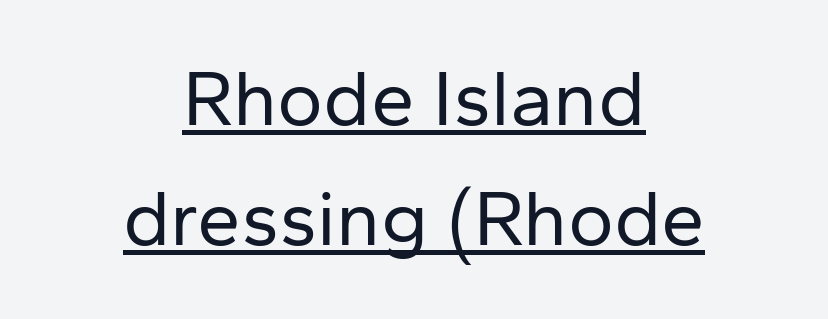
Compared with typical body copy, the letter spacing here is the same. A continuous stroke trails under the words, as in a hyperlink. Typographically, this falls in the sans-serif category. What's the leading like? Ordinary, nothing unusual. Do the characters align in a grid? No, the font is proportional.
